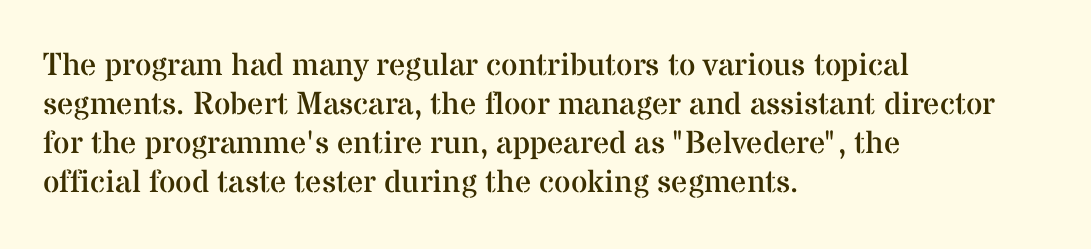
Q: Is the text bold? A: No.
Q: Is the text italic (slanted)? A: No, it is upright.
Q: Is the typeface a serif or a sans-serif typeface? A: Serif.
Q: Is the text underlined? A: No.
Q: How is the paragraph aligned? A: Left-aligned.
Q: Is the spacing between letters normal or unusually wide? A: Normal.
Q: Width (condensed, normal, or wide)? A: Normal.
Q: Stroke contrast? A: Medium.
Q: x-height? A: Medium.
Q: Monospaced? A: No.
